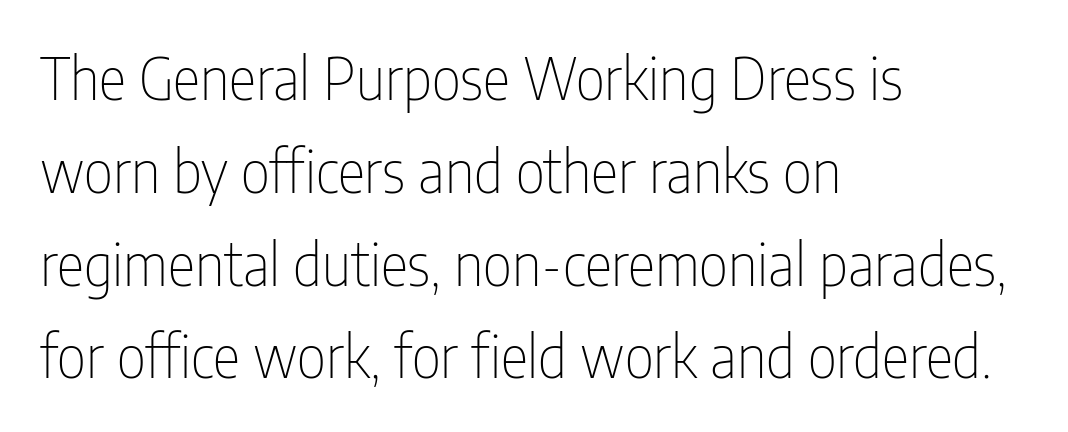
{"serif": "no", "italic": "no", "bold": "no", "weight": "thin", "width": "condensed", "stroke_contrast": "low", "x_height": "medium", "monospaced": "no", "underline": "no", "align": "left", "line_spacing": "normal", "line_spacing_ratio": 1.6, "letter_spacing": "normal", "letter_spacing_em": 0.0, "glyph_px": 58}
